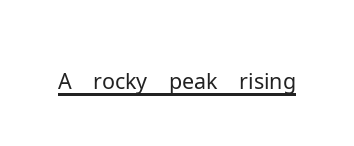
Rendered with straight, roman letterforms. The face used here is a sans, in the tradition of grotesques and geometrics. The typeface has the unassuming heft of standard copy or less. The face used here appears with an underline applied.
